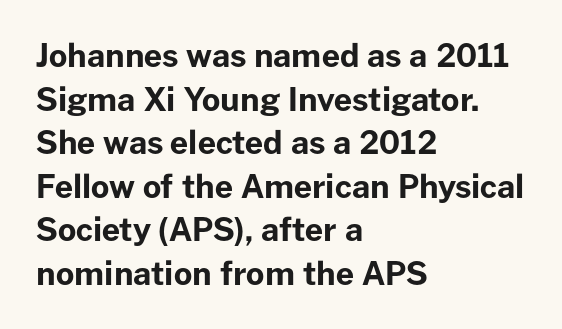
The image shows 32 px bold sans-serif type, upright; set left-aligned, normal line spacing (1.36x), normal letter spacing, not underlined; low stroke contrast and a medium x-height.
